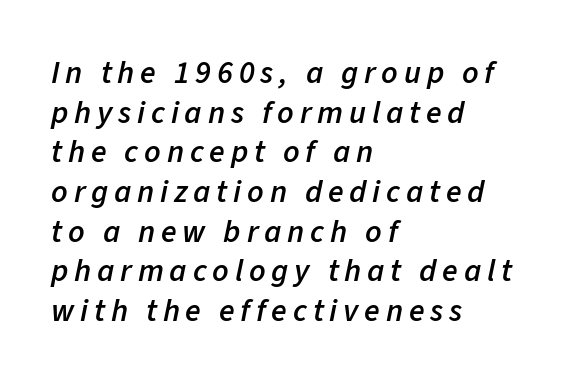
{"italic": "yes", "lean": "right", "slant_degrees": 11, "bold": "semi", "weight": "semibold", "width": "normal", "stroke_contrast": "low", "x_height": "medium", "monospaced": "no", "underline": "no", "align": "left", "line_spacing_ratio": 1.24, "glyph_px": 32}
